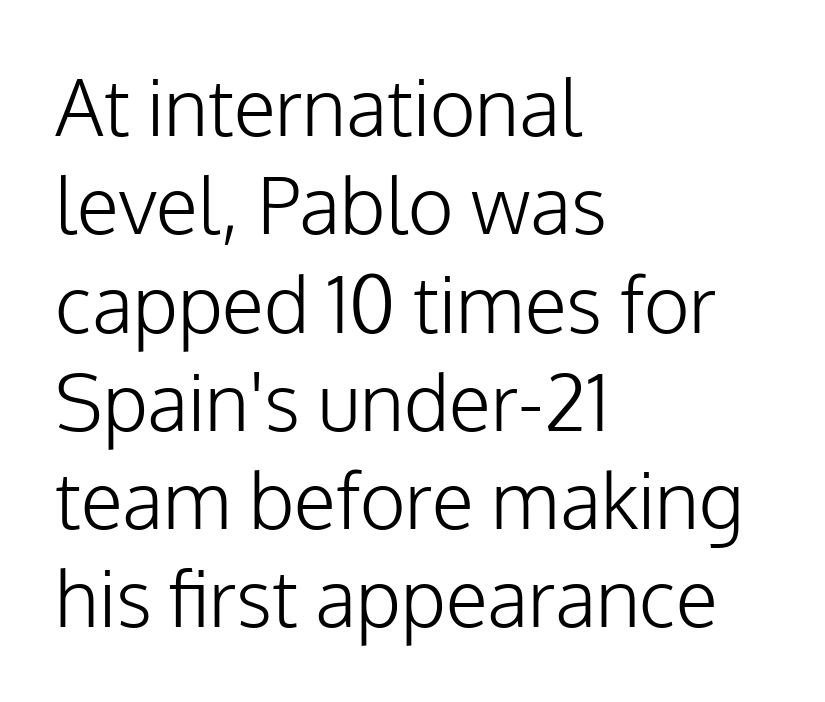
The image shows 78 px light sans-serif type, upright; set left-aligned, normal line spacing (1.26x), normal letter spacing, not underlined; low stroke contrast and a medium x-height.
